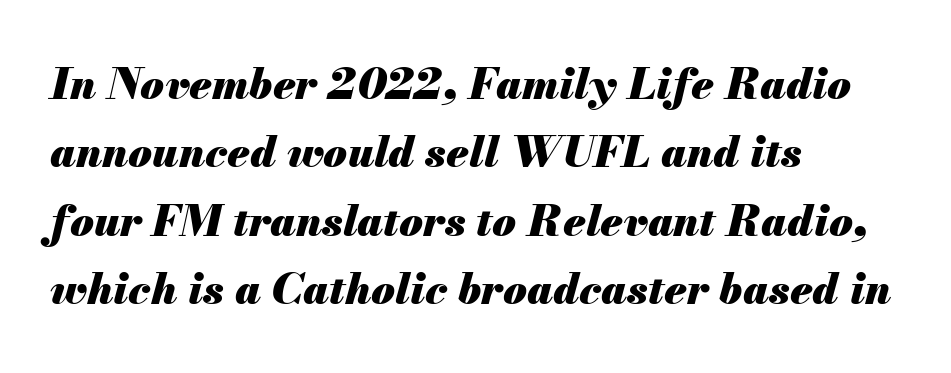
The image shows 43 px heavy type, italic (leaning right); set left-aligned, normal line spacing (1.59x), normal letter spacing, not underlined; medium stroke contrast and a small x-height.
